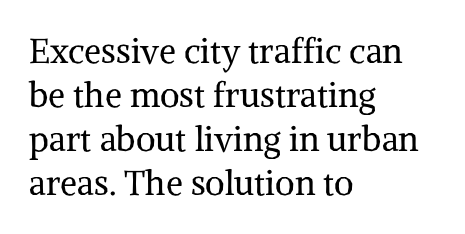
The face looks like a standard text weight, possibly lighter. Proportional: the letters do not fall into vertical columns. A typesetter would call this zero additional tracking. The block of text has a typical density, with ordinary space between rows. The typography opts for an upright posture over an oblique one.
